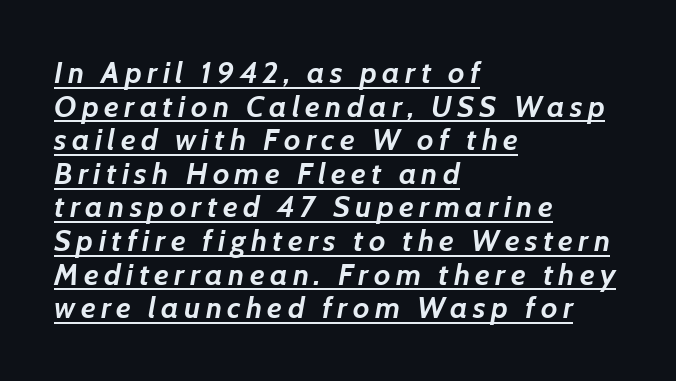
Q: Is the text bold? A: Yes.
Q: Is the text italic (slanted)? A: Yes, it leans right by about 7 degrees.
Q: Is the text underlined? A: Yes.
Q: How is the paragraph aligned? A: Left-aligned.
Q: Is the spacing between lines tight, normal or loose? A: Tight.
Q: Width (condensed, normal, or wide)? A: Normal.
Q: Stroke contrast? A: Low.
Q: x-height? A: Medium.
Q: Monospaced? A: No.
